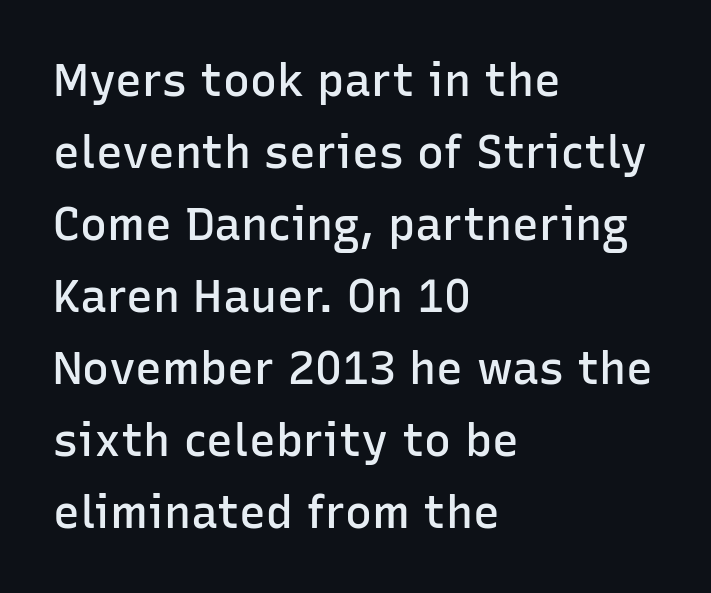
The image shows 45 px semibold sans-serif type, upright; set left-aligned, normal line spacing (1.6x), normal letter spacing, not underlined; low stroke contrast and a medium x-height.
